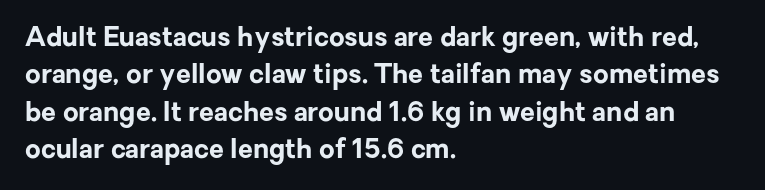
Q: Is the text bold? A: Yes.
Q: Is the text italic (slanted)? A: No, it is upright.
Q: Is the text underlined? A: No.
Q: How is the paragraph aligned? A: Left-aligned.
Q: Is the spacing between letters normal or unusually wide? A: Normal.
Q: Is the spacing between lines tight, normal or loose? A: Normal.
